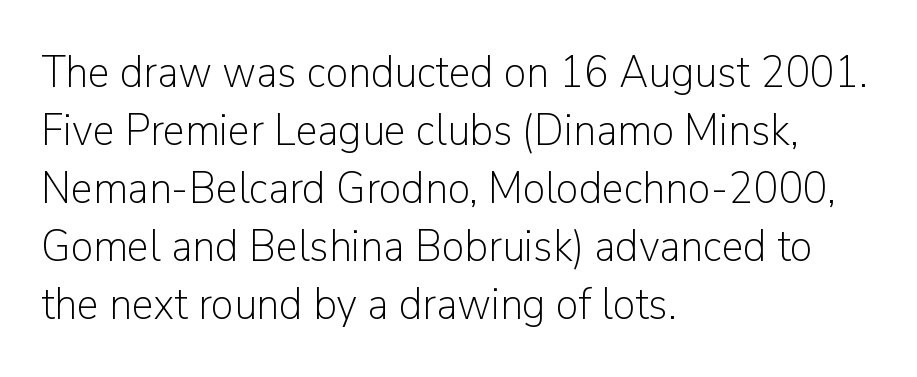
The image shows 45 px light sans-serif type, upright; set left-aligned, normal line spacing (1.29x), normal letter spacing, not underlined; low stroke contrast and a medium x-height.
